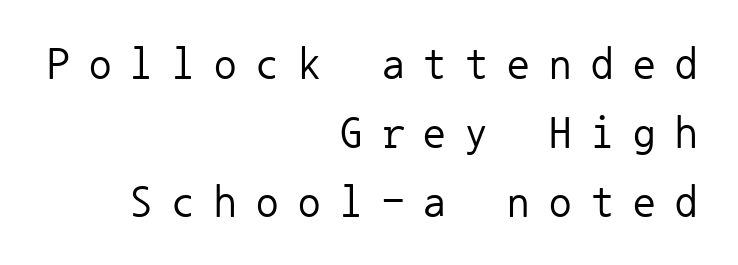
{"serif": "no", "italic": "no", "bold": "no", "weight": "regular", "width": "normal", "stroke_contrast": "low", "x_height": "medium", "monospaced": "yes", "underline": "no", "align": "right", "line_spacing": "normal", "line_spacing_ratio": 1.53, "letter_spacing": "wide", "letter_spacing_em": 0.43, "glyph_px": 45}
